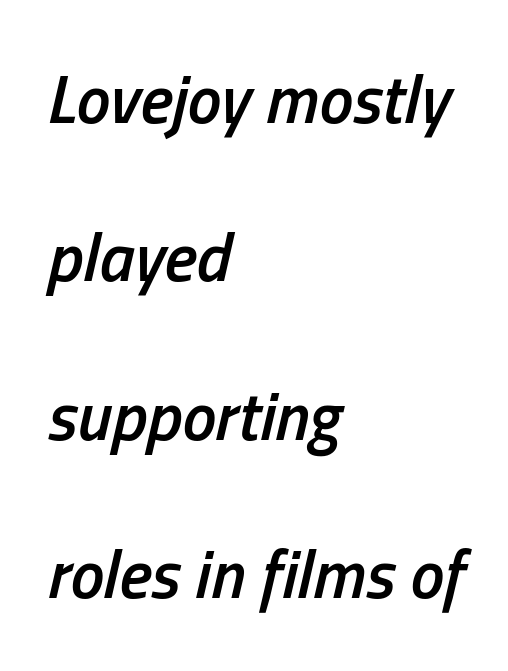
Q: Is the text bold? A: Semi-bold.
Q: Is the text italic (slanted)? A: Yes, it leans right by about 13 degrees.
Q: Is the text underlined? A: No.
Q: How is the paragraph aligned? A: Left-aligned.
Q: Is the spacing between letters normal or unusually wide? A: Normal.
Q: Is the spacing between lines tight, normal or loose? A: Loose.
Q: Width (condensed, normal, or wide)? A: Condensed.
Q: Stroke contrast? A: Low.
Q: x-height? A: Medium.
Q: Monospaced? A: No.
